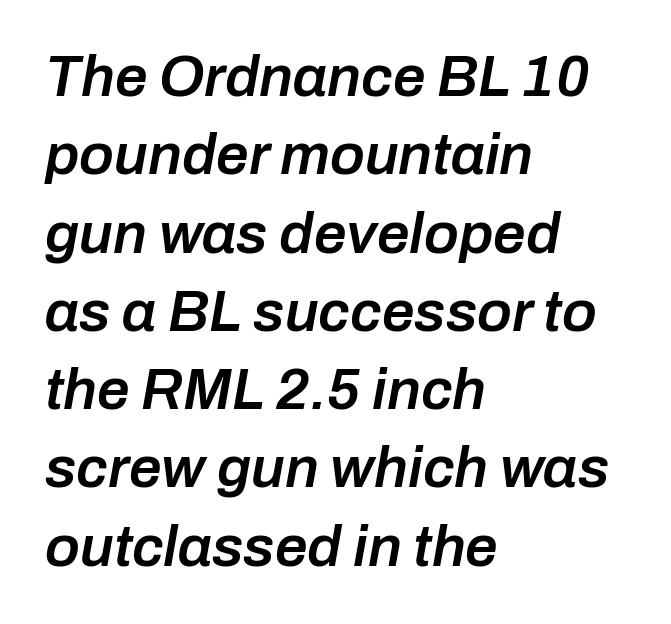
The image shows 58 px semibold type, italic (leaning right); set left-aligned, normal line spacing (1.35x), normal letter spacing, not underlined; low stroke contrast and a medium x-height.
